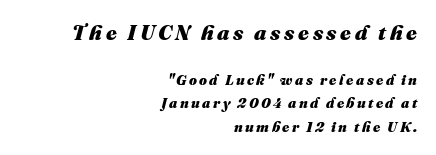
{"italic": "yes", "lean": "right", "slant_degrees": 16, "bold": "yes", "underline": "no", "align": "right", "line_spacing": "normal", "line_spacing_ratio": 1.67, "larger_block": "first", "size_ratio": 1.5, "glyph_px": 21}
